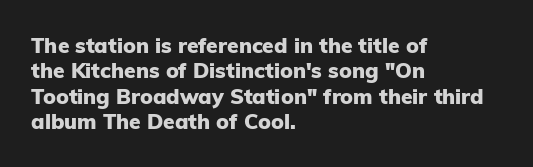
The gaps between neighbouring characters are ordinary and unremarkable. Heavy, bold letterforms. Posture: straight, roman, zero tilt. Caption: multi-line text, flush left, ragged right. Clear beneath every line of the passage.
